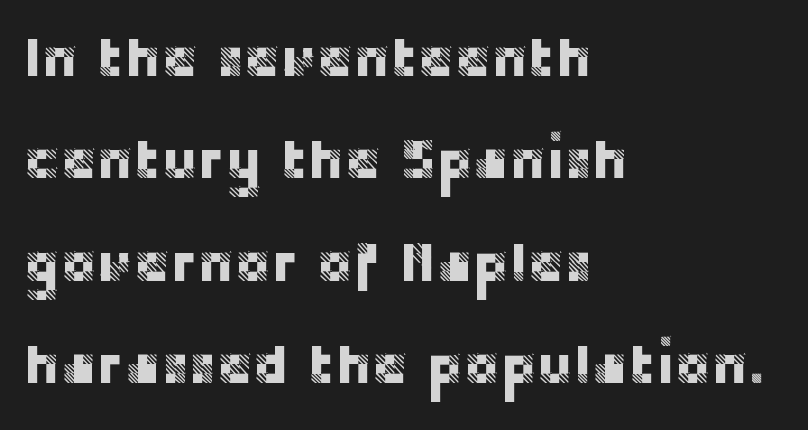
{"serif": "no", "italic": "no", "width": "normal", "stroke_contrast": "low", "x_height": "large", "monospaced": "no", "underline": "no", "align": "left", "line_spacing_ratio": 1.86, "letter_spacing": "normal", "letter_spacing_em": 0.0, "glyph_px": 55}
